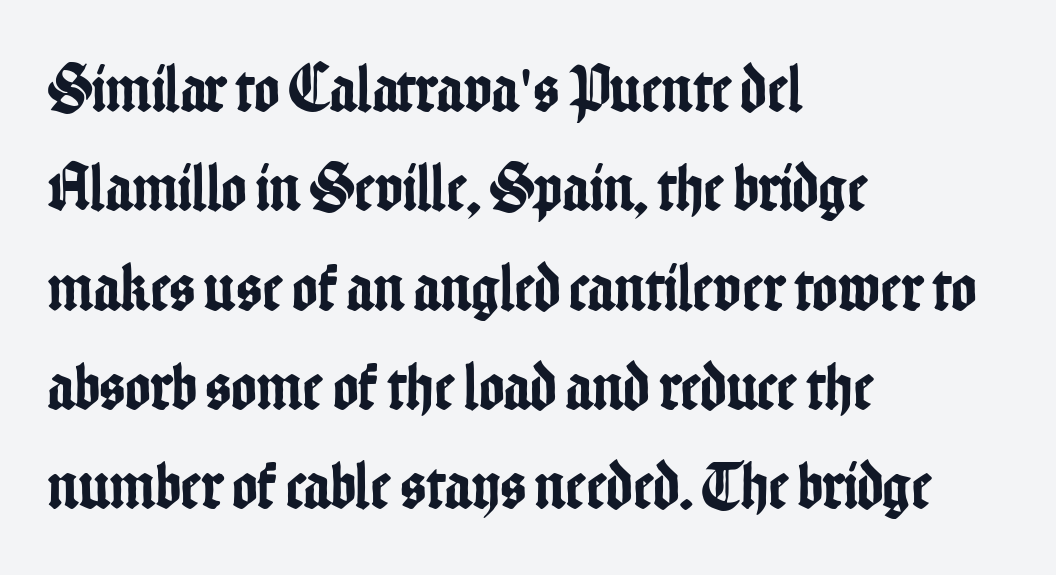
{"serif": "no", "italic": "no", "width": "condensed", "stroke_contrast": "low", "x_height": "medium", "monospaced": "no", "underline": "no", "align": "left", "line_spacing": "normal", "line_spacing_ratio": 1.46, "letter_spacing": "normal", "letter_spacing_em": 0.0, "glyph_px": 68}
